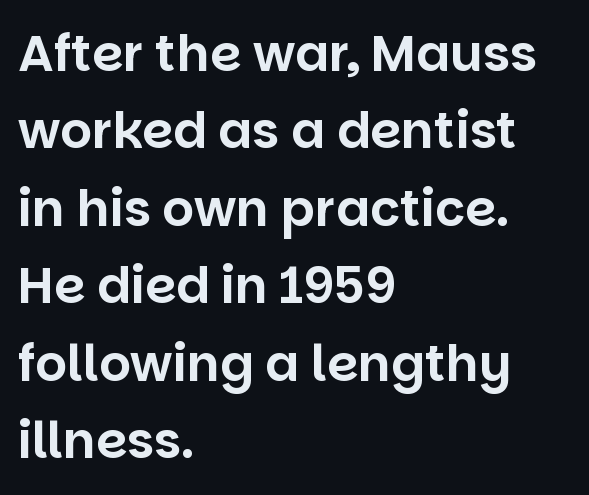
{"serif": "no", "italic": "no", "width": "normal", "stroke_contrast": "low", "x_height": "large", "monospaced": "no", "underline": "no", "align": "left", "line_spacing": "normal", "line_spacing_ratio": 1.55, "letter_spacing": "normal", "letter_spacing_em": 0.0, "glyph_px": 50}
